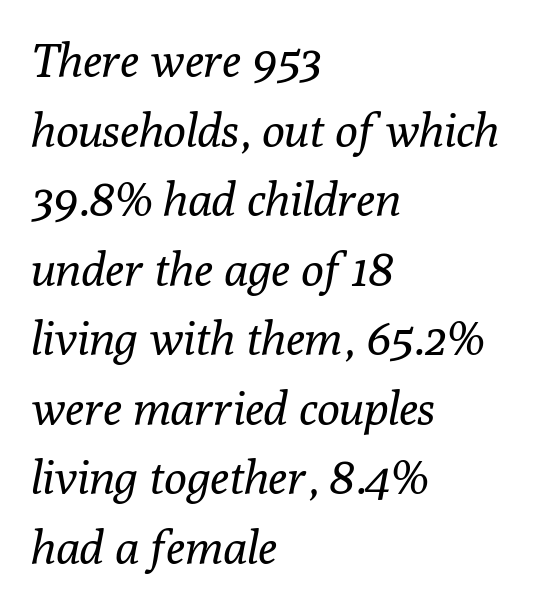
Summary of weight: not heavy and not bold. Horizontal bands of white between lines are of average thickness. Rule under the text: the space is simply empty. Type style note: has serifs.
